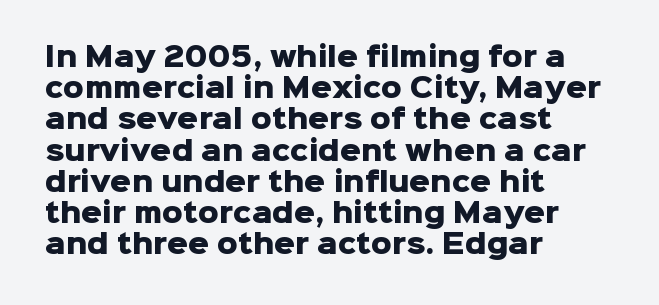
Q: Is the text bold? A: Yes.
Q: Is the text italic (slanted)? A: No, it is upright.
Q: Is the text underlined? A: No.
Q: How is the paragraph aligned? A: Left-aligned.
Q: Is the spacing between letters normal or unusually wide? A: Normal.
